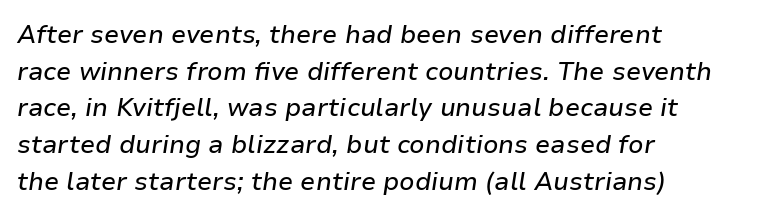
The image shows 25 px text type, italic (leaning right); set left-aligned, normal line spacing (1.47x), normal letter spacing, not underlined.
